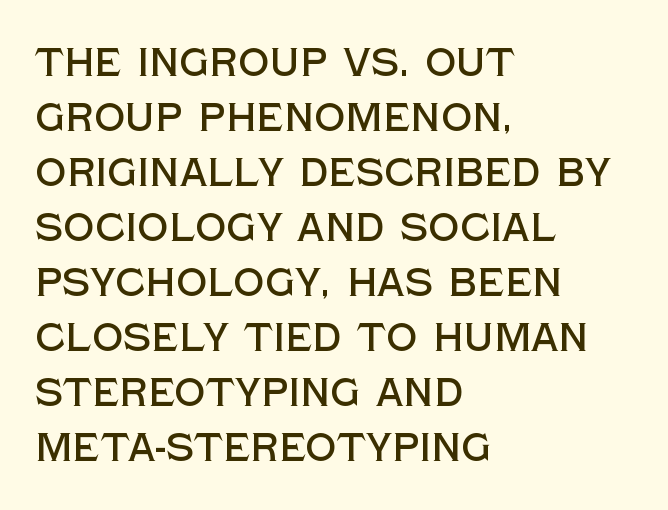
The image shows 39 px sans-serif type, upright; set left-aligned, normal line spacing (1.41x), normal letter spacing, not underlined; a large x-height.
